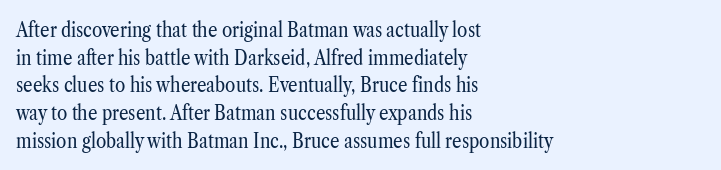
Every stem runs plumb, perpendicular to the baseline. Leftover space on each line is placed entirely after the last word. Check the space under the baseline: it is left empty. This reads as an unemphasized weight, regular at the heaviest. Caption: standard tracking, unaltered.
